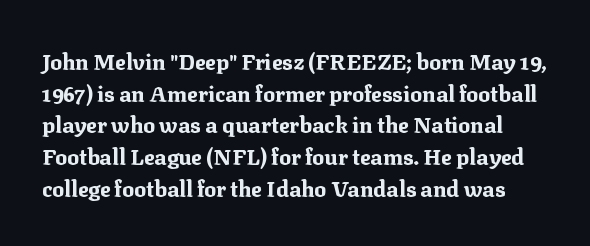
Q: Is the text bold? A: Yes.
Q: Is the text italic (slanted)? A: No, it is upright.
Q: Is the text underlined? A: No.
Q: Is the spacing between letters normal or unusually wide? A: Normal.
Q: Is the spacing between lines tight, normal or loose? A: Normal.
